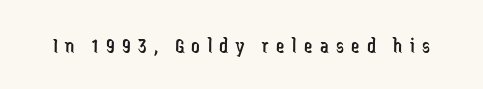
{"italic": "no", "bold": "no", "underline": "no", "letter_spacing": "wide", "letter_spacing_em": 0.35, "glyph_px": 21}
